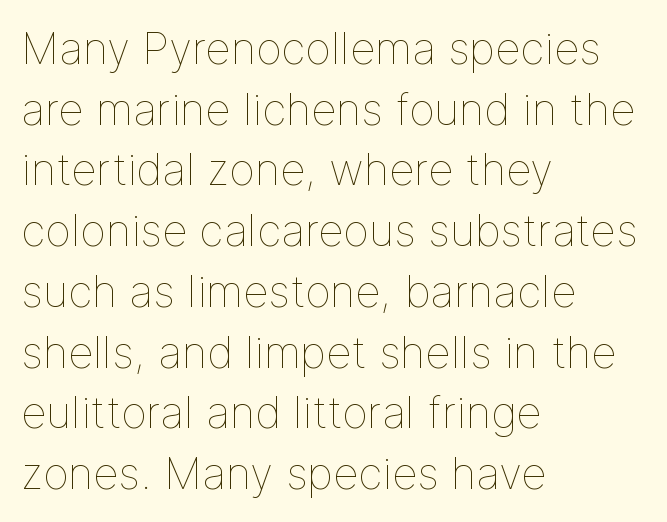
{"italic": "no", "bold": "no", "weight": "thin", "width": "normal", "stroke_contrast": "low", "x_height": "medium", "monospaced": "no", "underline": "no", "align": "left", "line_spacing": "normal", "line_spacing_ratio": 1.38, "letter_spacing": "normal", "letter_spacing_em": 0.0, "glyph_px": 44}
